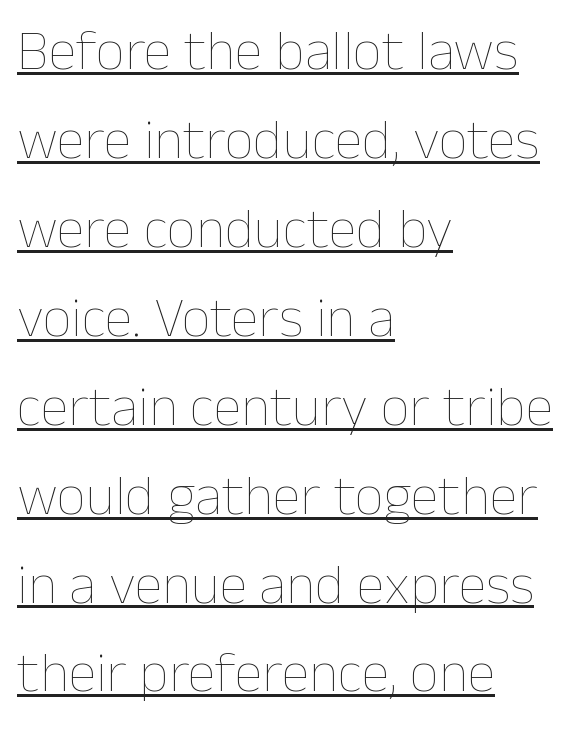
Look at the tracking — it's just the regular setting, nothing added. Is there much room between lines? A standard amount, neither cramped nor airy. No extra ink here — the face is not bold. The lines are quadded left.
